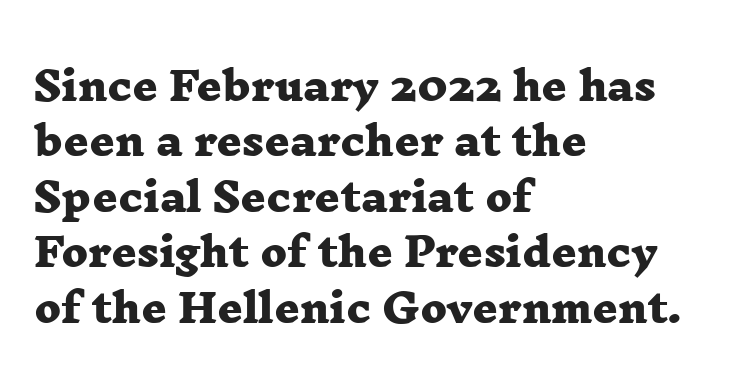
Honestly, there is no underline to notice here at all. The characters look thick and weighty, a clear bold. How are the letters spaced? Ordinarily, with no added tracking. Are there feet on the stems? There are — it's a serif. The compositor pushed each line to the left boundary.
